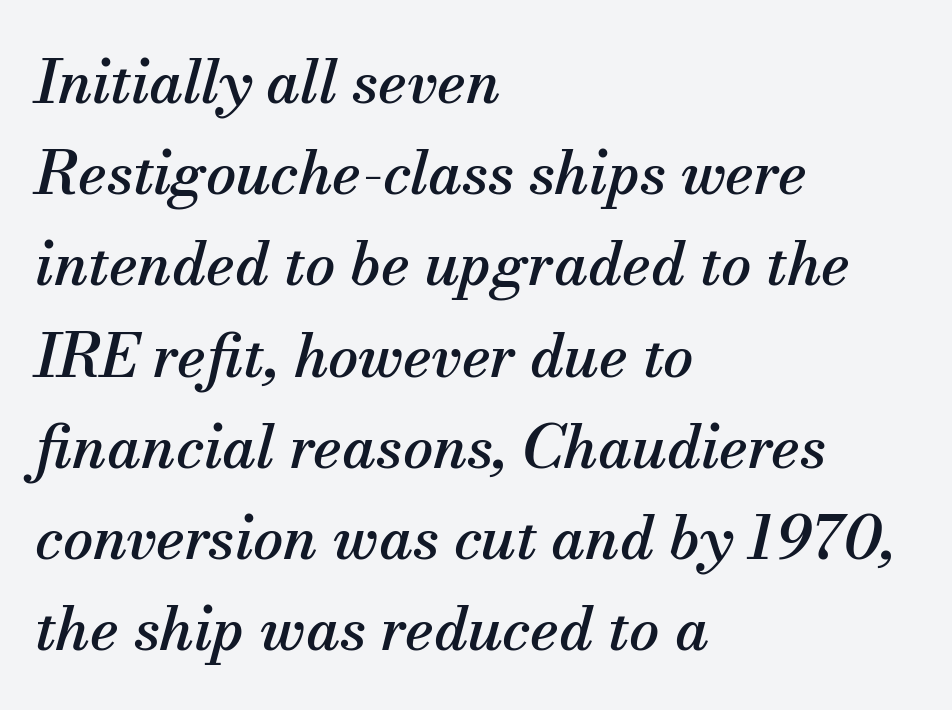
Honestly, there is no underline to notice here at all. Characters follow at the spacing the type designer built in. Honestly, the row spacing looks completely unremarkable. One-word summary of the alignment: left. These lines are rendered in a variable-pitch font.
